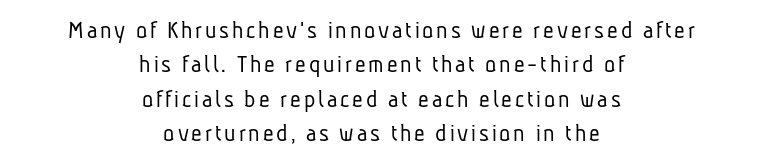
Q: Is the text bold? A: No.
Q: Is the text underlined? A: No.
Q: How is the paragraph aligned? A: Centered.
Q: Is the spacing between lines tight, normal or loose? A: Normal.
